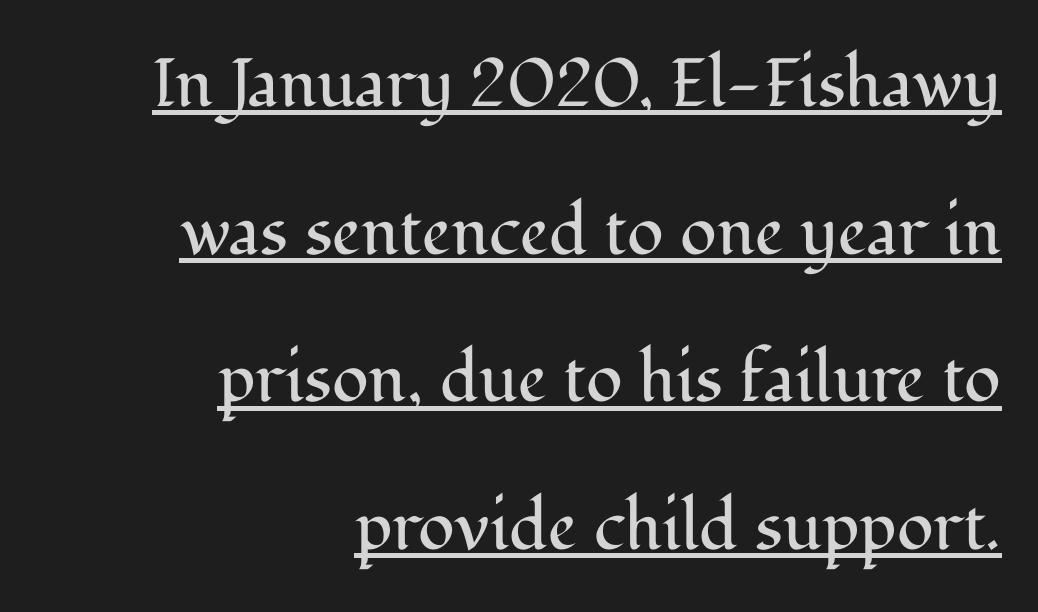
Q: Is the text bold? A: No.
Q: Is the text italic (slanted)? A: No, it is upright.
Q: Is the typeface a serif or a sans-serif typeface? A: Serif.
Q: Is the text underlined? A: Yes.
Q: How is the paragraph aligned? A: Right-aligned.
Q: Is the spacing between letters normal or unusually wide? A: Normal.
Q: Is the spacing between lines tight, normal or loose? A: Loose.
Q: Width (condensed, normal, or wide)? A: Normal.
Q: Stroke contrast? A: Medium.
Q: x-height? A: Medium.
Q: Monospaced? A: No.
